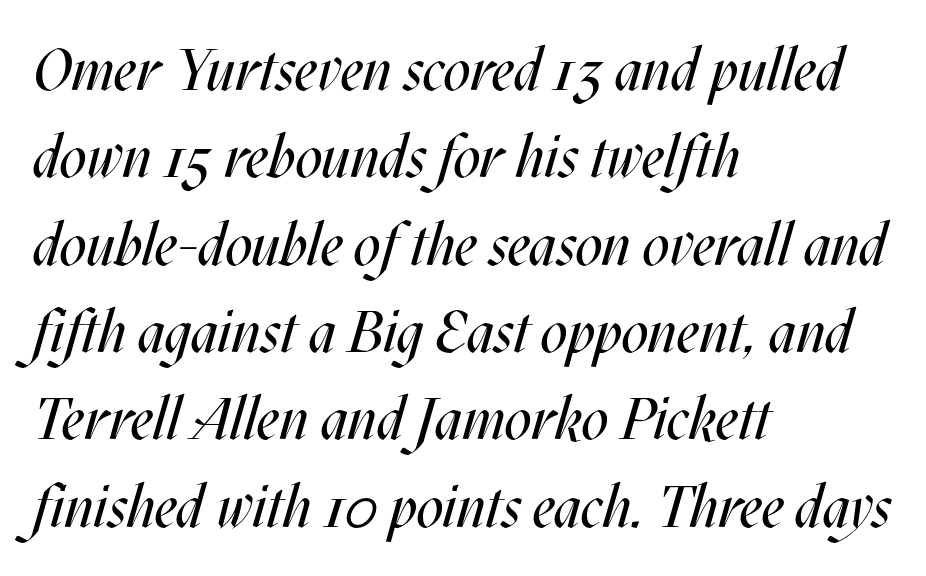
The image shows 59 px regular-weight, condensed type, italic (leaning right); set left-aligned, normal line spacing (1.48x), normal letter spacing, not underlined; medium stroke contrast and a large x-height.
